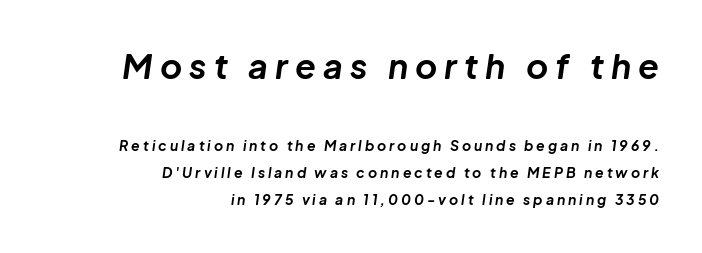
Q: Is the text bold? A: Yes.
Q: Is the text italic (slanted)? A: Yes, it leans right by about 8 degrees.
Q: Is the text underlined? A: No.
Q: How is the paragraph aligned? A: Right-aligned.
Q: Is the spacing between letters normal or unusually wide? A: Unusually wide.
Q: Is the spacing between lines tight, normal or loose? A: Loose.
Q: Which block of text is set in a larger size, the first (top) or the second (bottom)? A: The first (top) one.
Q: Width (condensed, normal, or wide)? A: Normal.
Q: Stroke contrast? A: Low.
Q: x-height? A: Medium.
Q: Monospaced? A: No.
